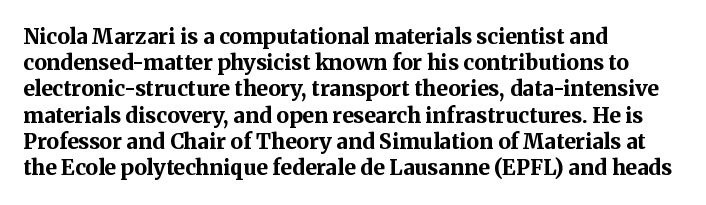
{"italic": "no", "bold": "yes", "underline": "no", "align": "left", "line_spacing": "normal", "line_spacing_ratio": 1.25, "letter_spacing": "normal", "letter_spacing_em": 0.0, "glyph_px": 21}
